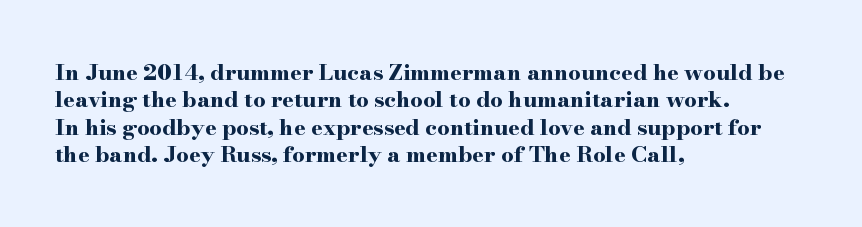
{"italic": "no", "bold": "yes", "underline": "no", "align": "left", "line_spacing": "normal", "line_spacing_ratio": 1.25, "letter_spacing": "normal", "letter_spacing_em": 0.0, "glyph_px": 22}
